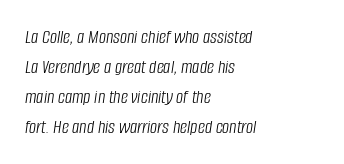
{"italic": "yes", "lean": "right", "slant_degrees": 8, "bold": "no", "underline": "no", "align": "left", "line_spacing": "normal", "line_spacing_ratio": 1.5, "letter_spacing": "normal", "letter_spacing_em": 0.0, "glyph_px": 20}
